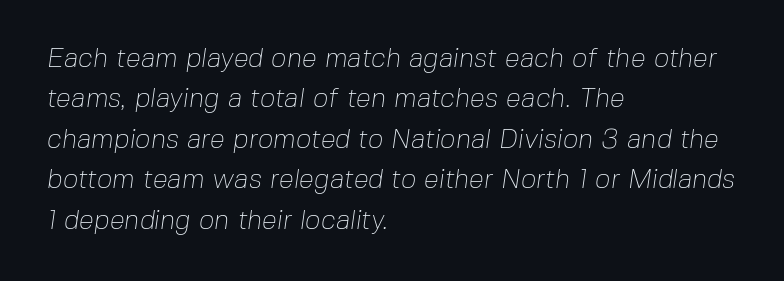
The weight tops out at a normal text grade. The setting favours the left margin, as ordinary paragraphs usually do. The passage shown is not underscored anywhere. Observe the ordinary spacing: letters are neighbours, not strangers.
